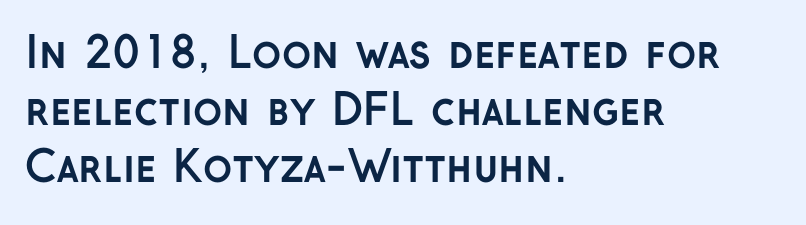
The image shows 43 px semibold sans-serif type, upright; set left-aligned, normal line spacing (1.32x), normal letter spacing, not underlined; low stroke contrast and a medium x-height.
